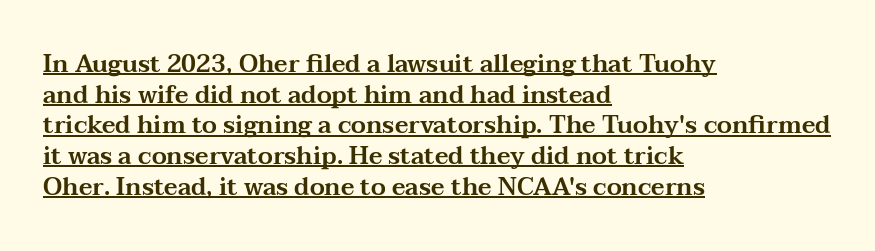
The rows are spaced the way most documents space them. The font's upright variant was chosen for this text. Line starts are locked; line ends wander. The line texture is even and compact thanks to regular tracking.
